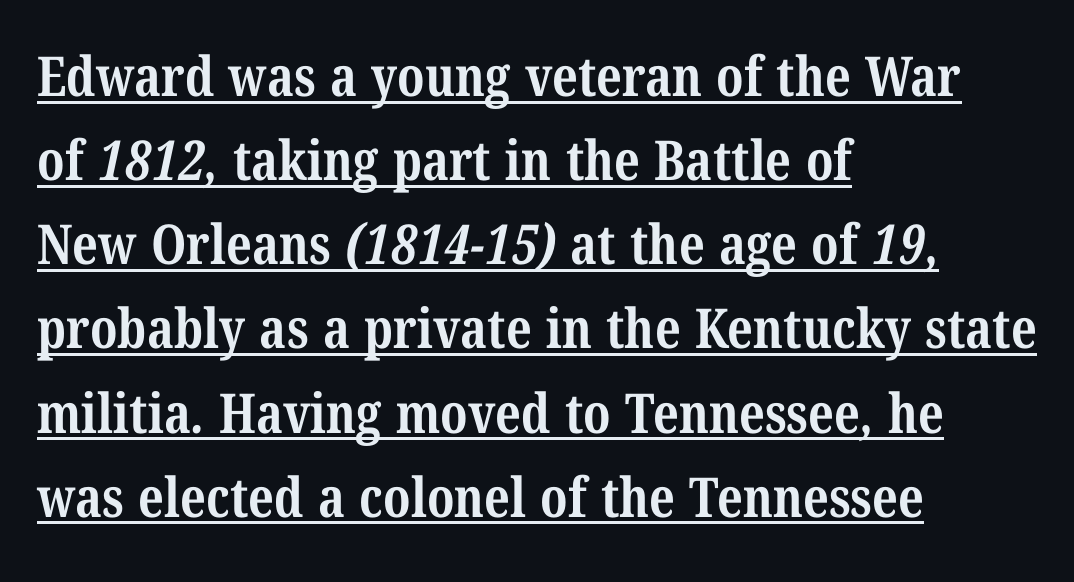
The image shows 55 px bold, condensed serif type; set left-aligned, normal line spacing (1.53x), normal letter spacing, underlined; medium stroke contrast and a medium x-height.
